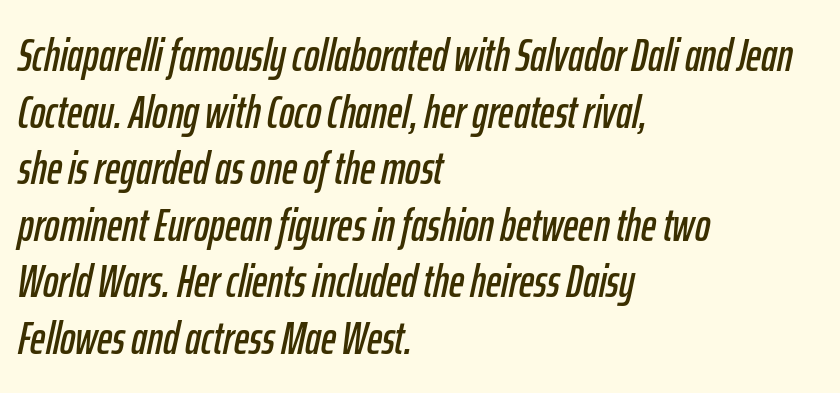
These lines are rendered in a variable-pitch font. Which margin do the lines hug? The left one — the right edge is uneven. The tracking reads as untouched default to a designer's eye. Characters are canted at an angle relative to the baseline's perpendicular.
